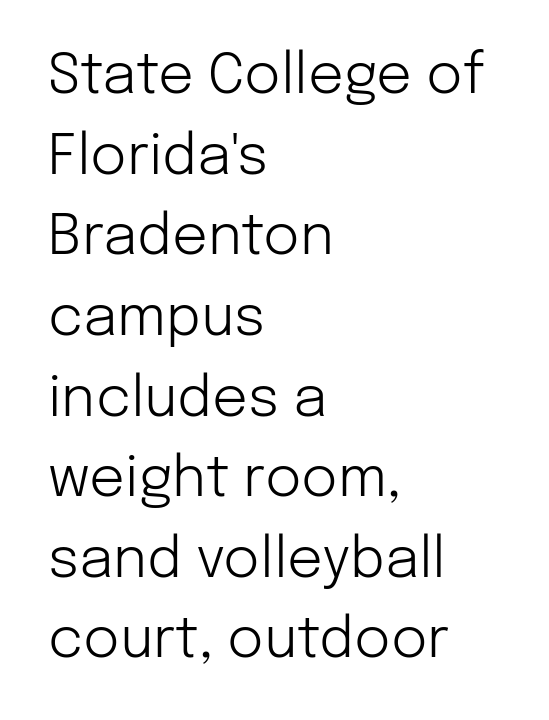
The type family on display is of the sans-serif kind. No word sits above an underline. Quick note: not italic, upright. A light-to-regular cut is what we see here.
